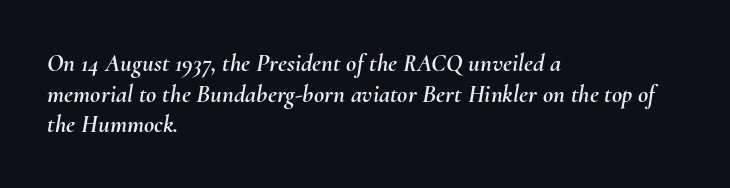
{"italic": "yes", "lean": "right", "slant_degrees": 10, "underline": "no", "align": "left", "line_spacing_ratio": 1.23, "letter_spacing": "normal", "letter_spacing_em": 0.0, "glyph_px": 25}
